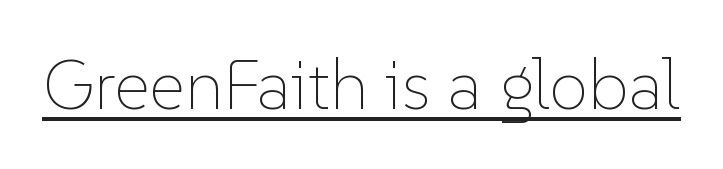
The rendering uses natural spacing where letterforms have individual widths. Glyph-to-glyph distance matches everyday printed text. Summary of weight: not heavy and not bold. These lines were composed using upright roman letters. Underlining? Definitely there.
